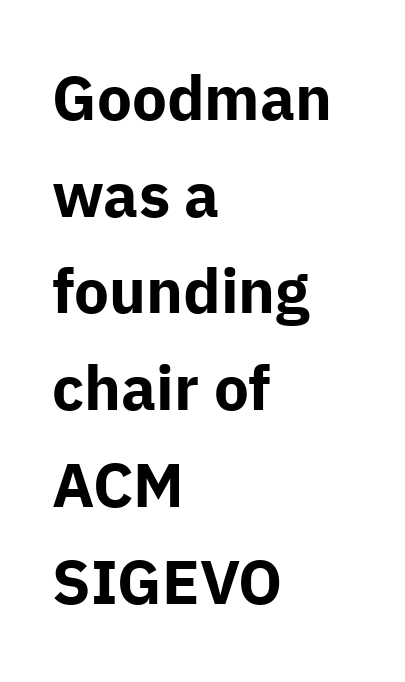
This is roman type, the default non-slanted kind. A dark, heavy texture on the line: the type is bold. If you drew a ruler down the left edge, every line would touch it. Tracking here is standard; glyphs follow each other at the usual distance.
